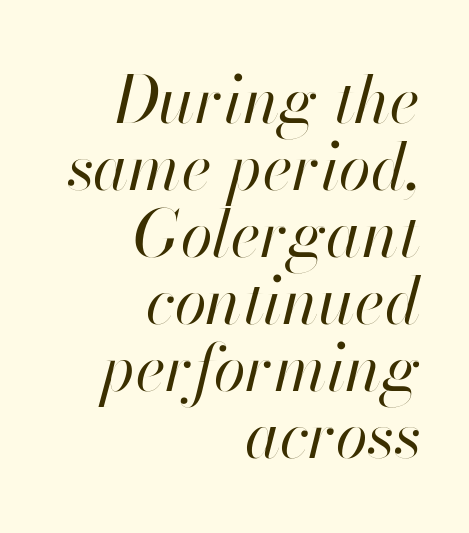
{"italic": "yes", "lean": "right", "slant_degrees": 13, "bold": "no", "weight": "regular", "width": "normal", "stroke_contrast": "high", "x_height": "small", "monospaced": "no", "underline": "no", "align": "right", "line_spacing": "tight", "line_spacing_ratio": 1.03, "letter_spacing": "normal", "letter_spacing_em": 0.0, "glyph_px": 65}
